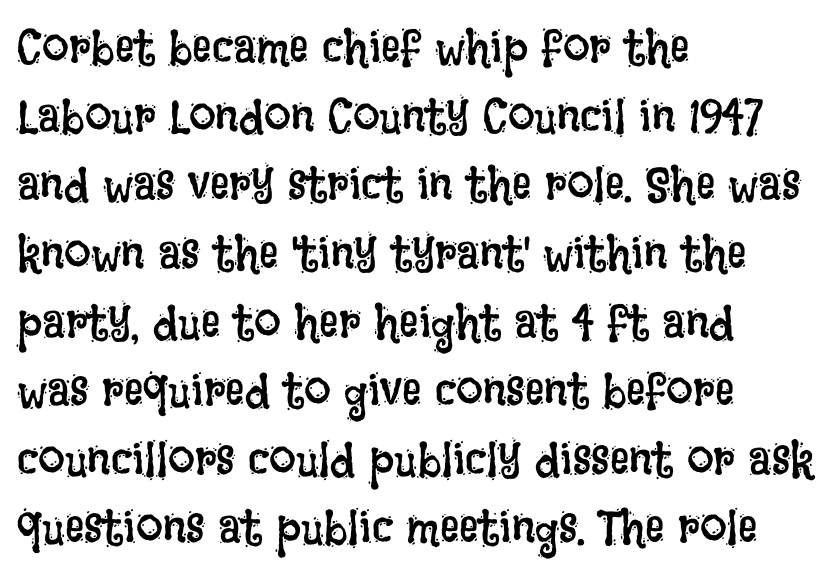
The image shows 48 px regular-weight, condensed type, upright; set left-aligned, normal line spacing (1.43x), normal letter spacing, not underlined; low stroke contrast and a large x-height.
